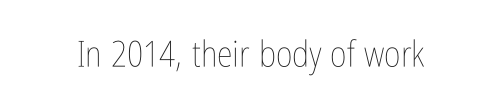
The image shows 36 px thin, condensed type, upright; set normal letter spacing, not underlined; low stroke contrast and a medium x-height.
